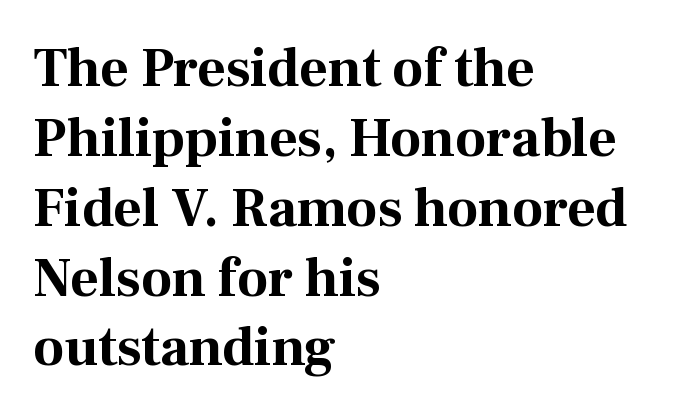
{"serif": "yes", "italic": "no", "bold": "yes", "weight": "bold", "width": "normal", "stroke_contrast": "medium", "x_height": "medium", "monospaced": "no", "underline": "no", "align": "left", "line_spacing": "normal", "line_spacing_ratio": 1.27, "letter_spacing": "normal", "letter_spacing_em": 0.0, "glyph_px": 55}
